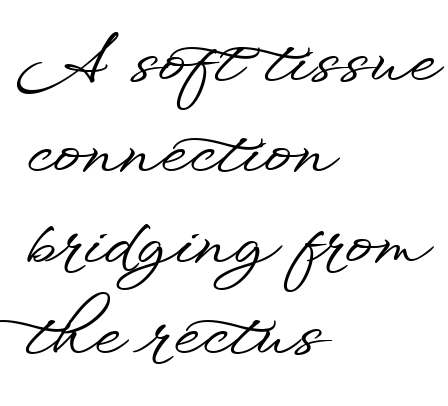
The passage shown is typed in a proportional face where columns would drift. The vertical gap from one line to the next is medium. This sample is left-justified, so line endings fall wherever the words run out. The rendering shows plain stroke endings on the letterforms — a sans-serif design. The face used here is rendered with its standard letterfit. Check under the words: just untouched page.
